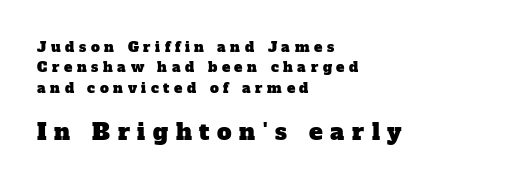
{"underline": "no", "align": "left", "line_spacing": "normal", "line_spacing_ratio": 1.45, "letter_spacing": "wide", "letter_spacing_em": 0.33, "larger_block": "second", "size_ratio": 1.64, "glyph_px": 23}
